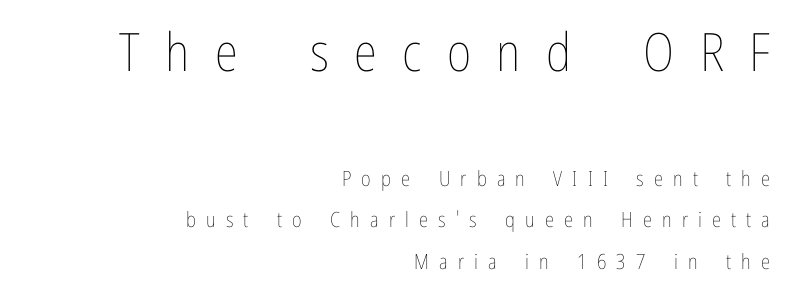
{"italic": "no", "bold": "no", "weight": "thin", "width": "condensed", "stroke_contrast": "low", "x_height": "medium", "monospaced": "no", "underline": "no", "align": "right", "line_spacing": "loose", "line_spacing_ratio": 1.97, "letter_spacing": "wide", "letter_spacing_em": 0.48, "larger_block": "first", "size_ratio": 2.52, "glyph_px": 53}
